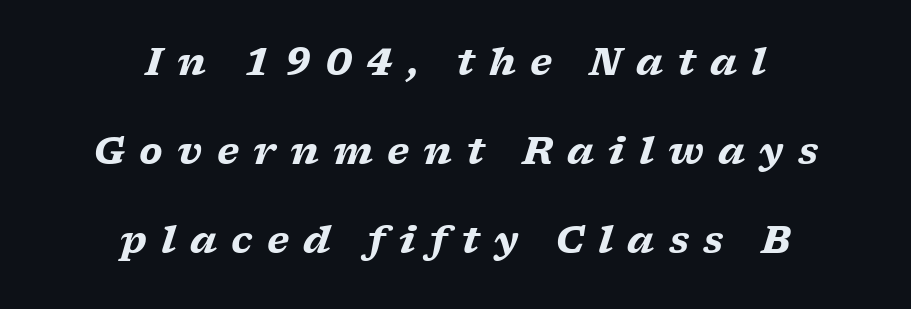
Q: Is the text bold? A: Yes.
Q: Is the text italic (slanted)? A: Yes, it leans right by about 17 degrees.
Q: Is the typeface a serif or a sans-serif typeface? A: Serif.
Q: Is the text underlined? A: No.
Q: How is the paragraph aligned? A: Centered.
Q: Is the spacing between letters normal or unusually wide? A: Unusually wide.
Q: Is the spacing between lines tight, normal or loose? A: Loose.
Q: Width (condensed, normal, or wide)? A: Wide.
Q: Stroke contrast? A: Low.
Q: x-height? A: Medium.
Q: Monospaced? A: No.
